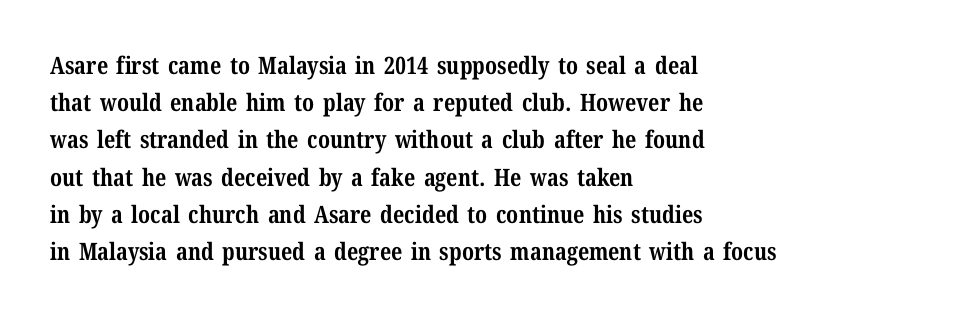
The image shows 24 px bold type, upright; set left-aligned, normal line spacing (1.55x), normal letter spacing, not underlined.
